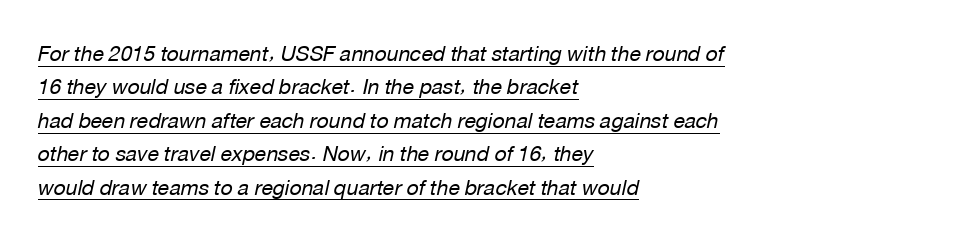
The image shows 21 px text type, italic (leaning right); set left-aligned, normal line spacing (1.59x), normal letter spacing, underlined.
